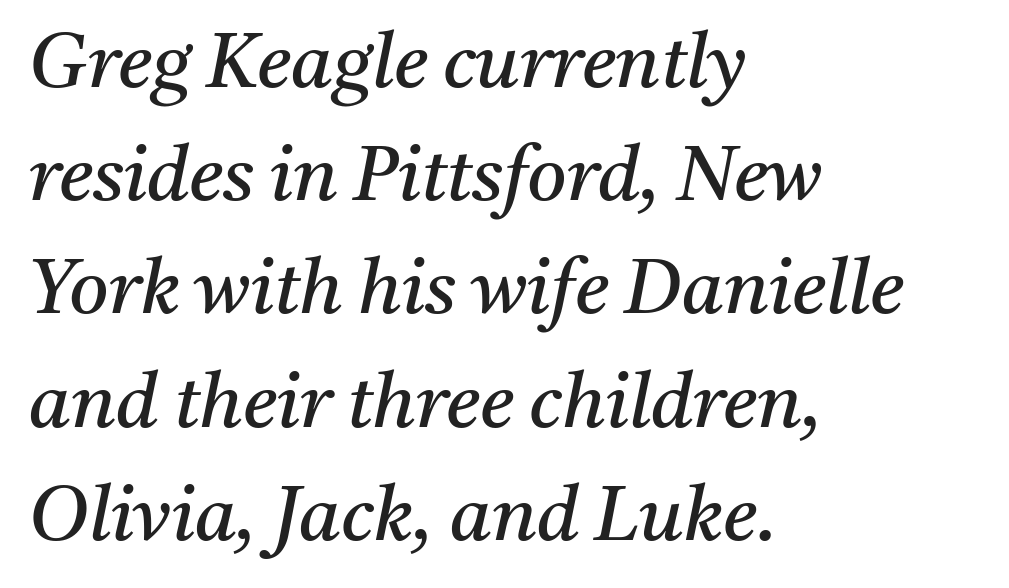
{"serif": "yes", "italic": "yes", "lean": "right", "slant_degrees": 11, "bold": "no", "weight": "regular", "width": "normal", "stroke_contrast": "medium", "x_height": "medium", "monospaced": "no", "underline": "no", "align": "left", "line_spacing": "normal", "line_spacing_ratio": 1.49, "letter_spacing": "normal", "letter_spacing_em": 0.0, "glyph_px": 76}
